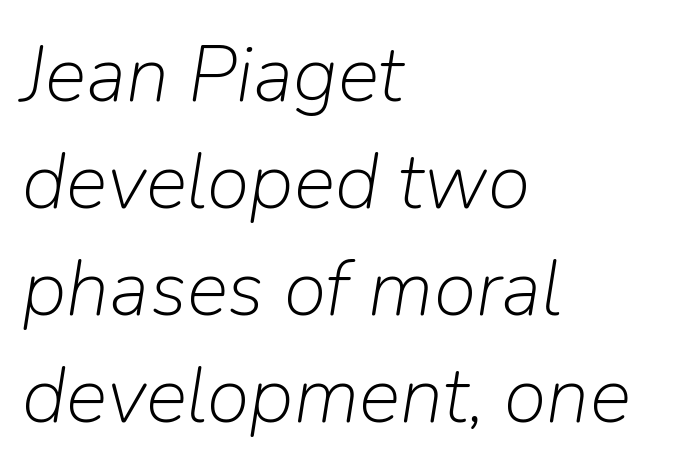
Letter spacing: default. Summary of vertical rhythm: regular, with standard interline spacing. The letters advance in unequal steps, a hallmark of proportional type. The face looks like a standard text weight, possibly lighter.
